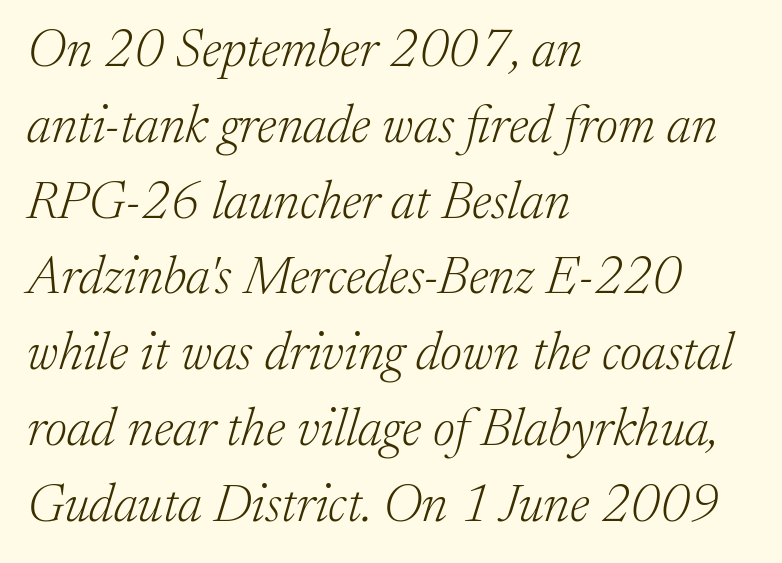
{"serif": "yes", "italic": "yes", "lean": "right", "slant_degrees": 17, "bold": "no", "weight": "light", "width": "normal", "stroke_contrast": "low", "x_height": "medium", "monospaced": "no", "underline": "no", "align": "left", "line_spacing": "normal", "line_spacing_ratio": 1.43, "letter_spacing": "normal", "letter_spacing_em": 0.0, "glyph_px": 53}
